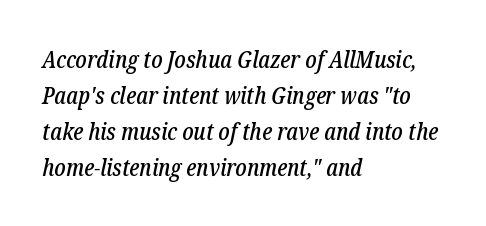
Q: Is the text italic (slanted)? A: Yes, it leans right by about 12 degrees.
Q: Is the text underlined? A: No.
Q: How is the paragraph aligned? A: Left-aligned.
Q: Is the spacing between letters normal or unusually wide? A: Normal.
Q: Is the spacing between lines tight, normal or loose? A: Normal.
